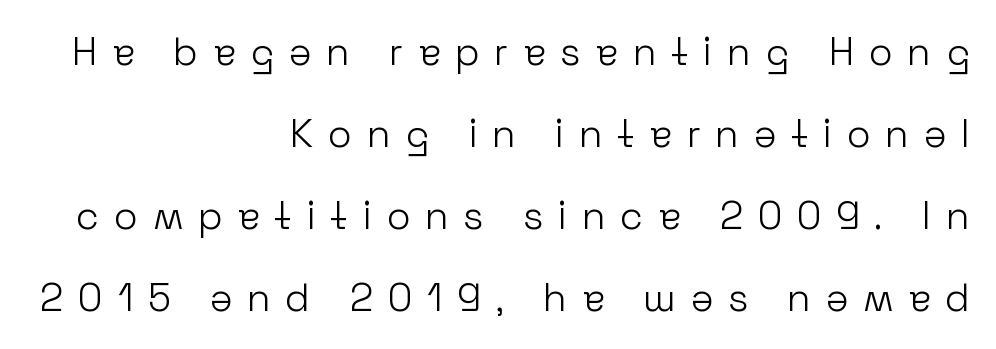
Q: Is the text bold? A: No.
Q: Is the text italic (slanted)? A: No, it is upright.
Q: Is the typeface a serif or a sans-serif typeface? A: Sans-serif.
Q: Is the text underlined? A: No.
Q: How is the paragraph aligned? A: Right-aligned.
Q: Is the spacing between letters normal or unusually wide? A: Unusually wide.
Q: Is the spacing between lines tight, normal or loose? A: Loose.
Q: Width (condensed, normal, or wide)? A: Normal.
Q: Stroke contrast? A: Low.
Q: x-height? A: Medium.
Q: Monospaced? A: No.
